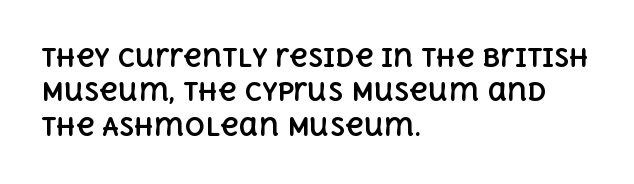
The image shows 25 px bold type, upright; set left-aligned, normal line spacing (1.38x), normal letter spacing, not underlined.
